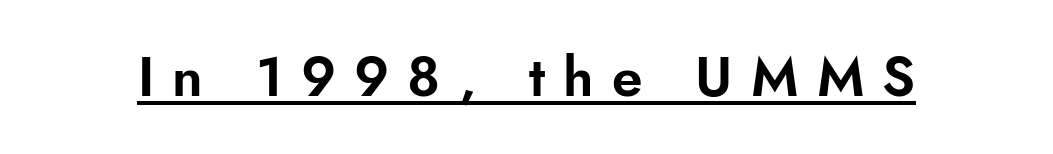
Looks like regular typesetting: each glyph gets only the width it needs. The lettering stays uniformly vertical, giving the passage a roman look. No feet cap the strokes, marking this as sans-serif type. Inter-character spacing is expanded well beyond the font's built-in metrics. A rule runs beneath these lines of type.
